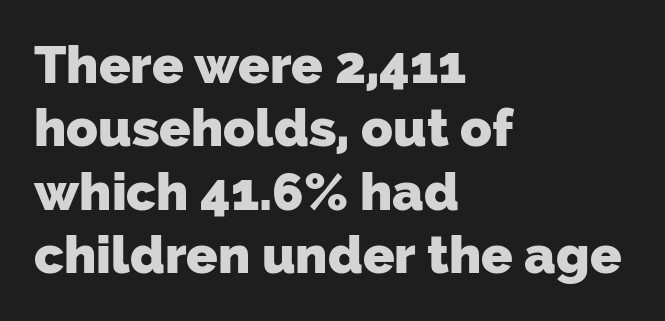
Notice how thick the strokes are: this is what a full bold looks like. Short note: letters normally spaced. Quick note: underline off. A typesetter would call this proportional, since set widths differ per character. Unlike a traditional serif, this face leaves its strokes unadorned.
